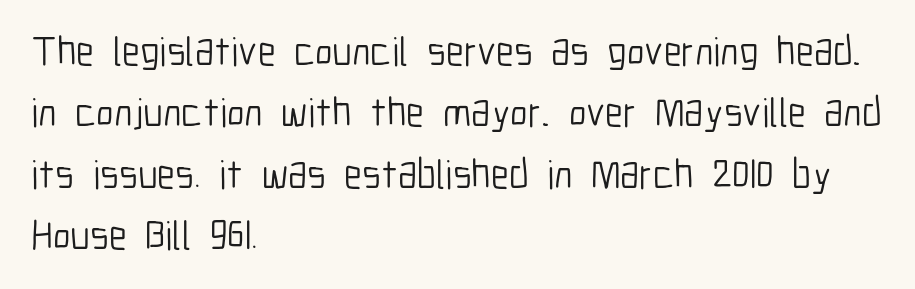
Q: Is the text bold? A: No.
Q: Is the text italic (slanted)? A: No, it is upright.
Q: Is the typeface a serif or a sans-serif typeface? A: Sans-serif.
Q: Is the text underlined? A: No.
Q: How is the paragraph aligned? A: Left-aligned.
Q: Is the spacing between letters normal or unusually wide? A: Normal.
Q: Is the spacing between lines tight, normal or loose? A: Normal.
Q: Width (condensed, normal, or wide)? A: Condensed.
Q: Stroke contrast? A: Low.
Q: x-height? A: Medium.
Q: Monospaced? A: No.
